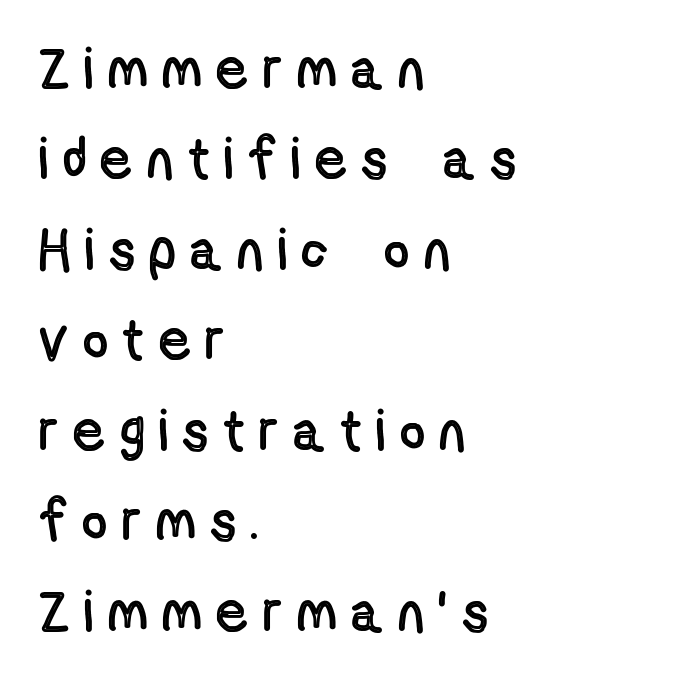
{"italic": "no", "width": "condensed", "x_height": "medium", "monospaced": "no", "underline": "no", "align": "left", "line_spacing": "normal", "line_spacing_ratio": 1.56, "letter_spacing": "wide", "letter_spacing_em": 0.29, "glyph_px": 58}
